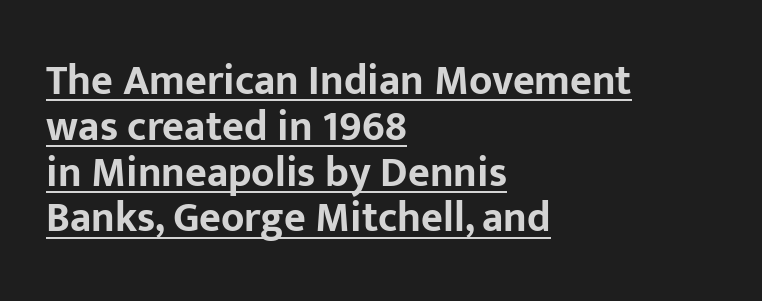
Tracking value appears to be zero — textbook default spacing. The face used here is proportionally spaced, like ordinary book or web type. This is the regular roman posture of the typeface. If you measured baseline to baseline, you'd find a short distance.
